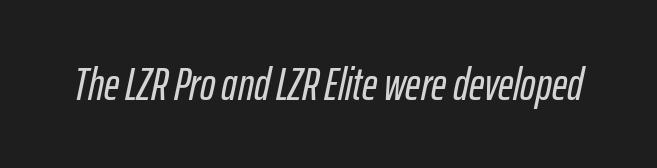
The face used here has a pronounced slope to its letters. The horizontal fit of the characters is conventional and even. Glance below the letters and you will spot only blank space. Character widths vary here, with narrow letters taking less room than wide ones.
